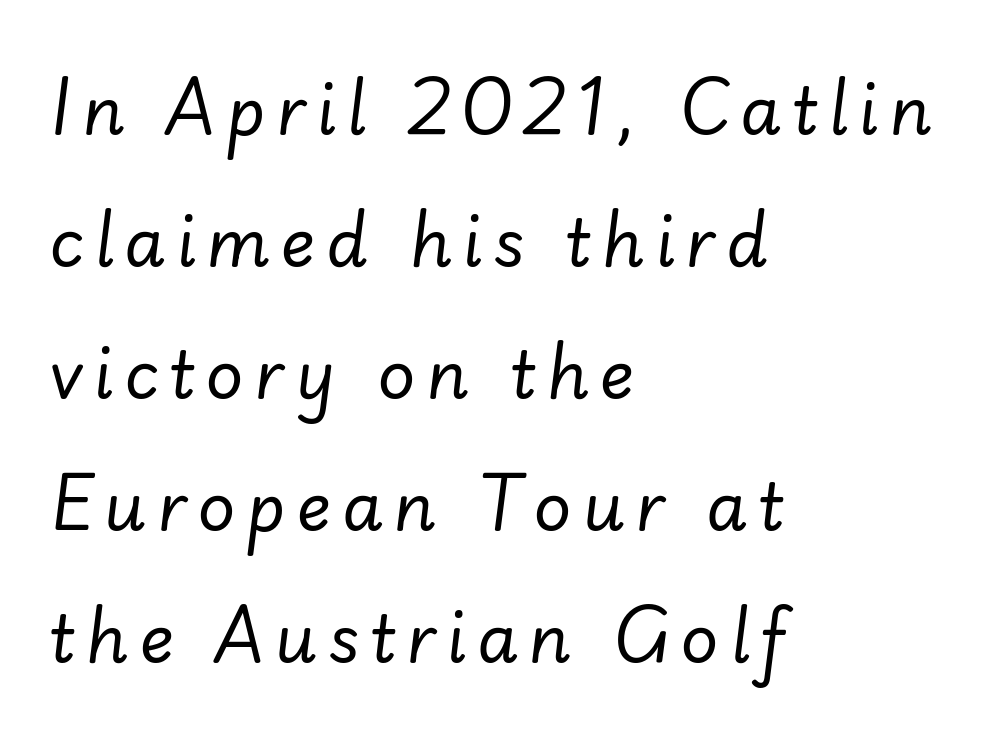
{"italic": "yes", "lean": "right", "slant_degrees": 7, "bold": "no", "weight": "regular", "width": "normal", "stroke_contrast": "low", "x_height": "small", "monospaced": "no", "underline": "no", "align": "left", "line_spacing": "loose", "line_spacing_ratio": 2.0, "glyph_px": 66}
